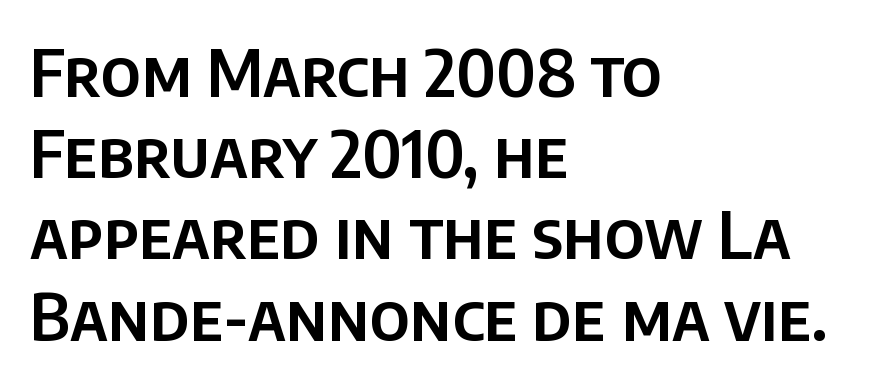
These lines keep a tight, regular rhythm from letter to letter. No feet cap the strokes, marking this as sans-serif type. Whoever set this chose a conventional vertical rhythm. Where is the straight margin? On the left. In terms of posture, this sample is upright.
